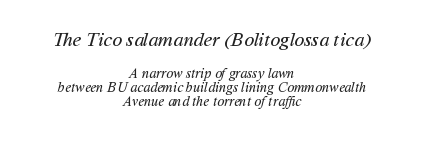
Q: Is the text bold? A: No.
Q: Is the text underlined? A: No.
Q: How is the paragraph aligned? A: Centered.
Q: Is the spacing between letters normal or unusually wide? A: Normal.
Q: Is the spacing between lines tight, normal or loose? A: Tight.
Q: Which block of text is set in a larger size, the first (top) or the second (bottom)? A: The first (top) one.
